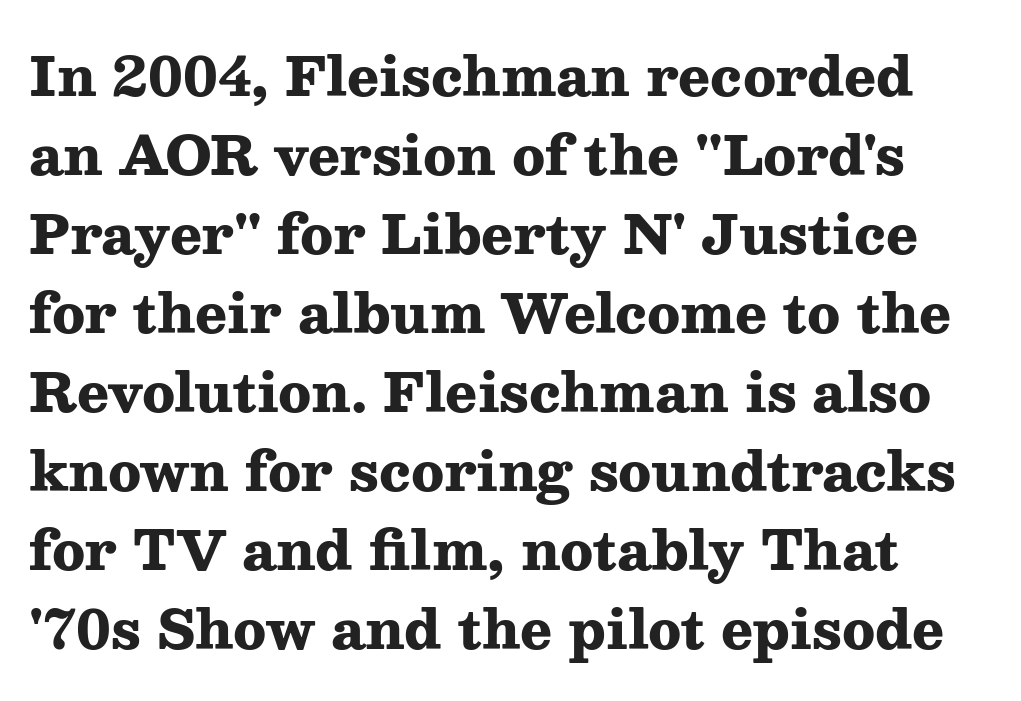
Q: Is the text bold? A: Yes.
Q: Is the text italic (slanted)? A: No, it is upright.
Q: Is the typeface a serif or a sans-serif typeface? A: Serif.
Q: Is the text underlined? A: No.
Q: Is the spacing between letters normal or unusually wide? A: Normal.
Q: Is the spacing between lines tight, normal or loose? A: Normal.
Q: Width (condensed, normal, or wide)? A: Wide.
Q: Stroke contrast? A: Medium.
Q: x-height? A: Medium.
Q: Monospaced? A: No.
